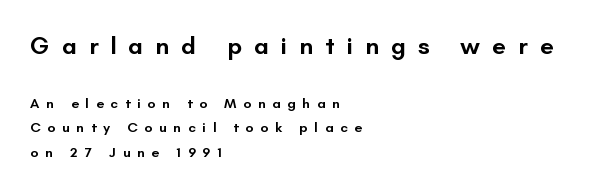
The image shows 25 px text type, upright; set left-aligned, line spacing 1.75x, unusually wide letter spacing (+0.48 em), not underlined; the first (top) block is 1.79x larger.
